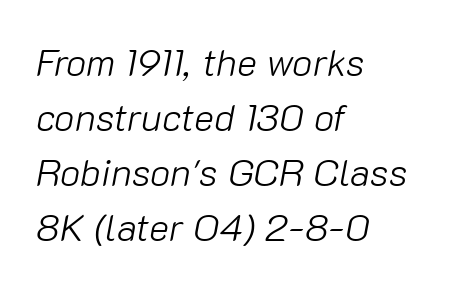
These lines keep a tight, regular rhythm from letter to letter. Visually the block forms a straight wall on the left and a jagged coastline on the right. Descender tails drop into unmarked territory. What's the leading like? Ordinary, nothing unusual. The face used here is proportionally spaced, like ordinary book or web type.
